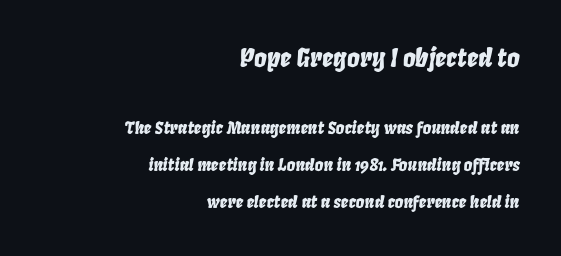
Q: Is the text italic (slanted)? A: Yes, it leans right by about 8 degrees.
Q: Is the text underlined? A: No.
Q: How is the paragraph aligned? A: Right-aligned.
Q: Is the spacing between letters normal or unusually wide? A: Normal.
Q: Is the spacing between lines tight, normal or loose? A: Loose.
Q: Which block of text is set in a larger size, the first (top) or the second (bottom)? A: The first (top) one.
